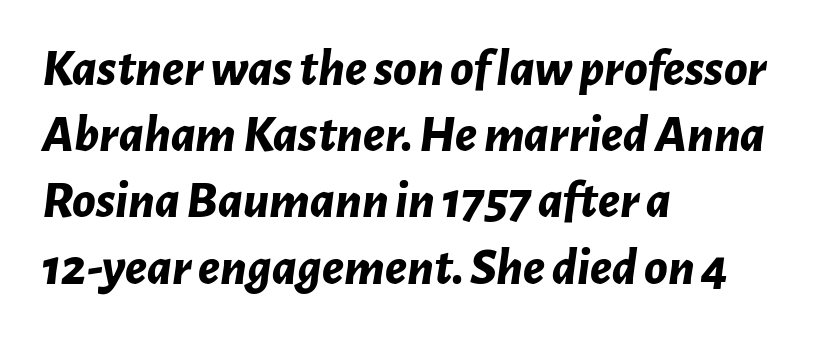
The words here are not underlined. This block has exactly the height ordinary leading produces. Spacing verdict: proportional, widths tailored to each character. Teacher's note: observe the even left margin — that is flush-left alignment.
